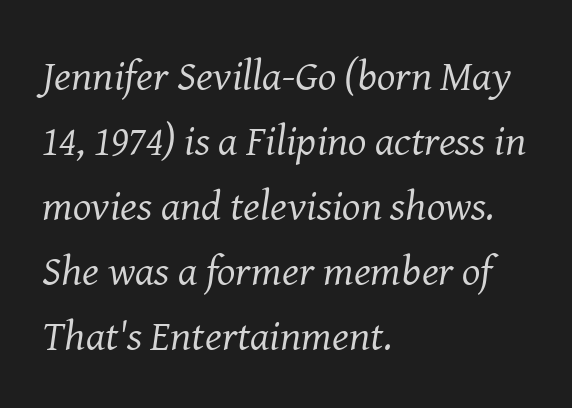
The image shows 43 px regular-weight serif type, italic (leaning right); set left-aligned, normal line spacing (1.51x), normal letter spacing, not underlined; medium stroke contrast and a medium x-height.
